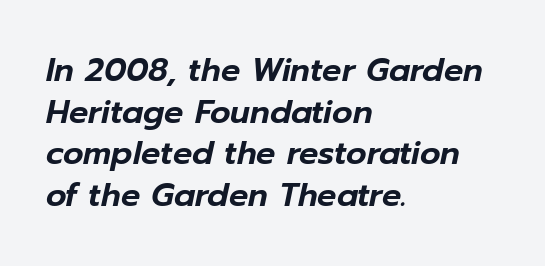
Q: Is the text italic (slanted)? A: Yes, it leans right by about 12 degrees.
Q: Is the text underlined? A: No.
Q: How is the paragraph aligned? A: Left-aligned.
Q: Is the spacing between letters normal or unusually wide? A: Normal.
Q: Is the spacing between lines tight, normal or loose? A: Normal.
Q: Width (condensed, normal, or wide)? A: Normal.
Q: Stroke contrast? A: Low.
Q: x-height? A: Medium.
Q: Monospaced? A: No.
